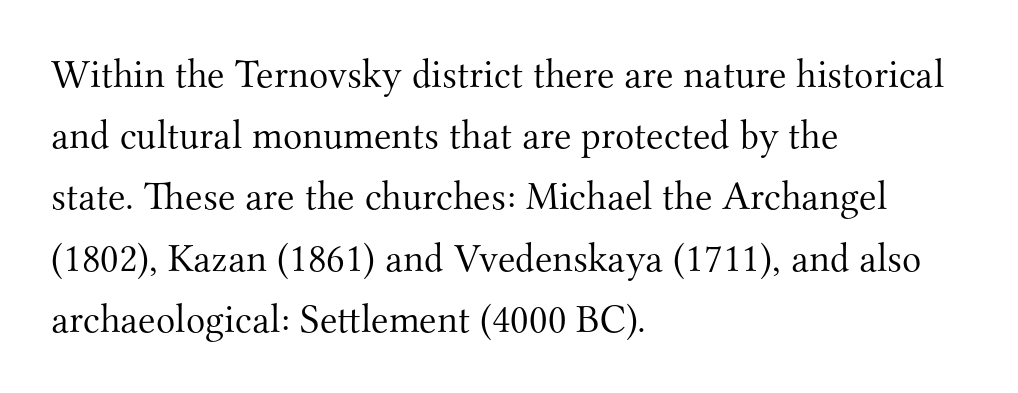
Each line starts at the same left margin while the right side varies. Check where the strokes stop: tiny serifs finish them off. Do the characters align in a grid? No, the font is proportional. A normal amount of white space separates one row of letters from the next. There is no visible air inserted between adjacent glyphs. If you drew a line through each stem, it would be perfectly vertical.
